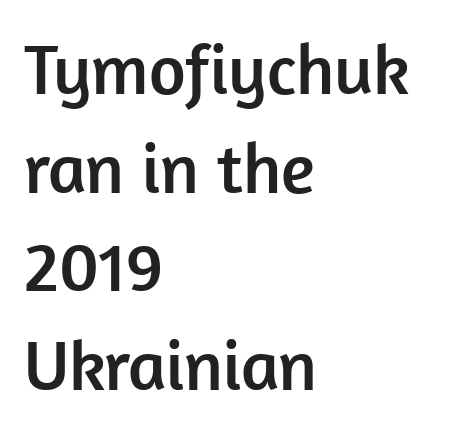
The ragged edge is on the right, which tells us the setting is flush left. Regular leading. Has an underline been added? It has not. There is no visible air inserted between adjacent glyphs. In terms of letterform style, serifs are entirely absent. The face used here is proportionally spaced, like ordinary book or web type.
